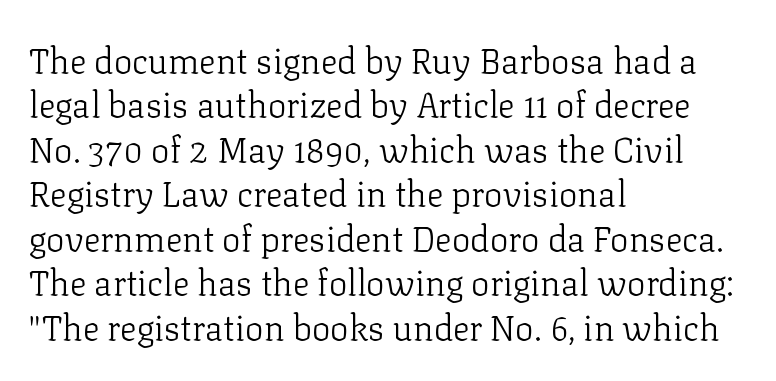
Q: Is the text bold? A: No.
Q: Is the text italic (slanted)? A: No, it is upright.
Q: Is the typeface a serif or a sans-serif typeface? A: Serif.
Q: Is the text underlined? A: No.
Q: How is the paragraph aligned? A: Left-aligned.
Q: Is the spacing between letters normal or unusually wide? A: Normal.
Q: Is the spacing between lines tight, normal or loose? A: Normal.
Q: Width (condensed, normal, or wide)? A: Normal.
Q: Stroke contrast? A: Low.
Q: x-height? A: Medium.
Q: Monospaced? A: No.
